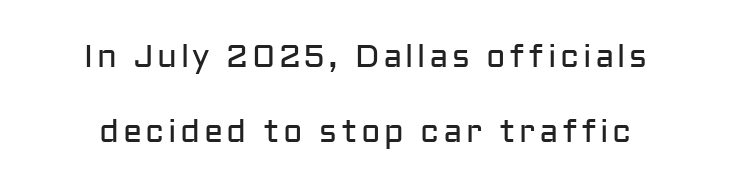
{"serif": "no", "italic": "no", "bold": "no", "weight": "regular", "width": "normal", "stroke_contrast": "low", "x_height": "medium", "monospaced": "no", "underline": "no", "line_spacing": "loose", "line_spacing_ratio": 2.33, "glyph_px": 32}
